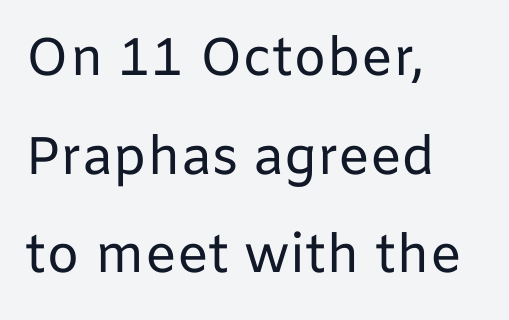
{"serif": "no", "italic": "no", "bold": "no", "weight": "regular", "width": "normal", "stroke_contrast": "low", "x_height": "medium", "monospaced": "no", "underline": "no", "align": "left", "line_spacing_ratio": 1.86, "letter_spacing": "normal", "letter_spacing_em": 0.0, "glyph_px": 53}
